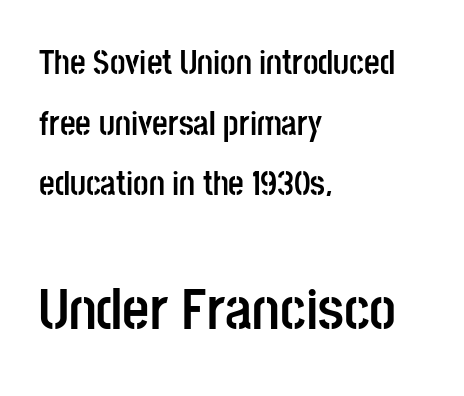
Typesetter's note: full bold, strokes at maximum text heaviness. The passage shown is typed in a proportional face where columns would drift. Each letter's strokes conclude bluntly, with no projecting serifs. If you drew a ruler down the left edge, every line would touch it.
